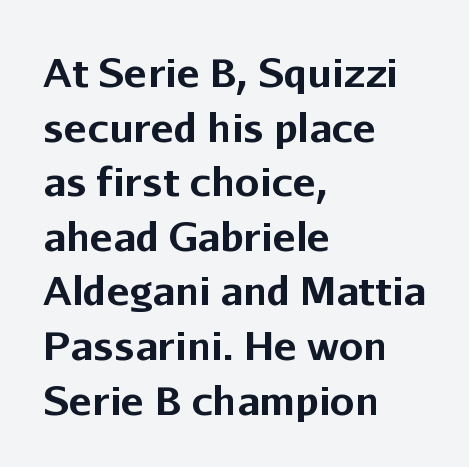
{"serif": "no", "italic": "no", "bold": "yes", "weight": "bold", "width": "normal", "stroke_contrast": "low", "x_height": "medium", "monospaced": "no", "underline": "no", "align": "left", "line_spacing": "normal", "line_spacing_ratio": 1.4, "letter_spacing": "normal", "letter_spacing_em": 0.0, "glyph_px": 39}
